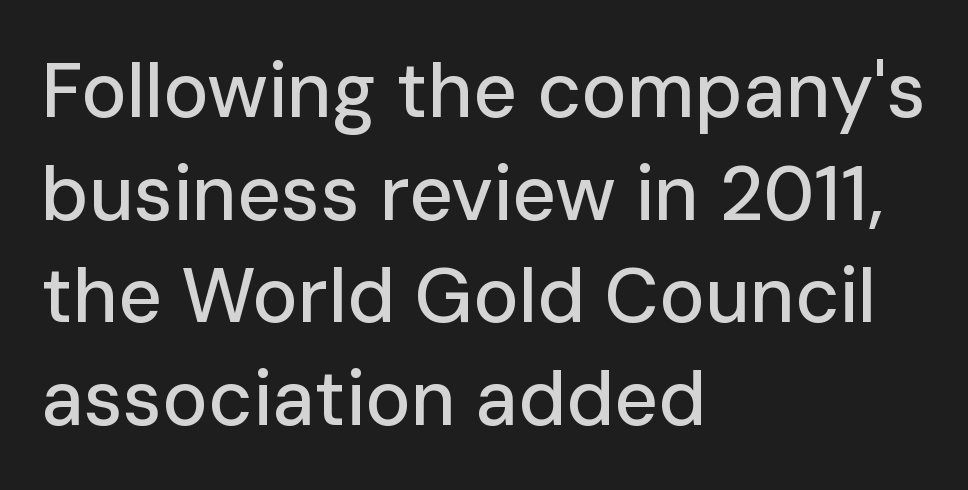
Q: Is the text italic (slanted)? A: No, it is upright.
Q: Is the typeface a serif or a sans-serif typeface? A: Sans-serif.
Q: Is the text underlined? A: No.
Q: How is the paragraph aligned? A: Left-aligned.
Q: Is the spacing between letters normal or unusually wide? A: Normal.
Q: Is the spacing between lines tight, normal or loose? A: Normal.
Q: Width (condensed, normal, or wide)? A: Normal.
Q: Stroke contrast? A: Low.
Q: x-height? A: Medium.
Q: Monospaced? A: No.
